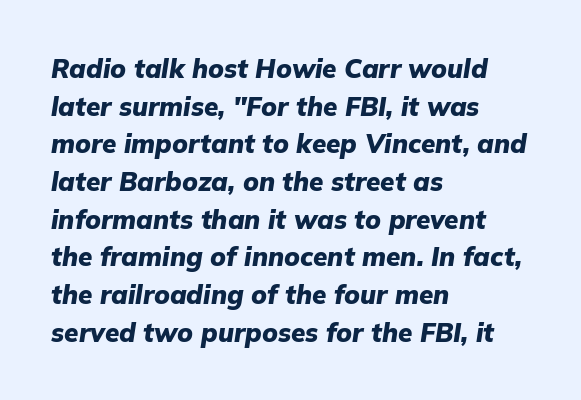
Tall strokes in this sample are angled rather than plumb. Glance below the letters and you will spot only blank space. Reading down the block, your eye returns to a fixed left position each line. A typesetter would call this leading conventional body-copy spacing.
